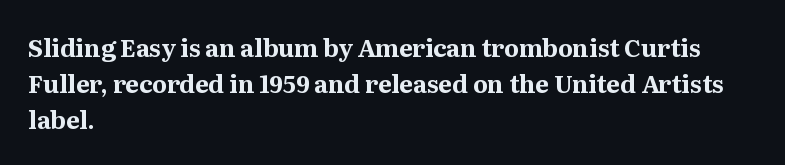
{"italic": "no", "bold": "yes", "underline": "no", "align": "left", "line_spacing": "normal", "line_spacing_ratio": 1.5, "letter_spacing": "normal", "letter_spacing_em": 0.0, "glyph_px": 24}
